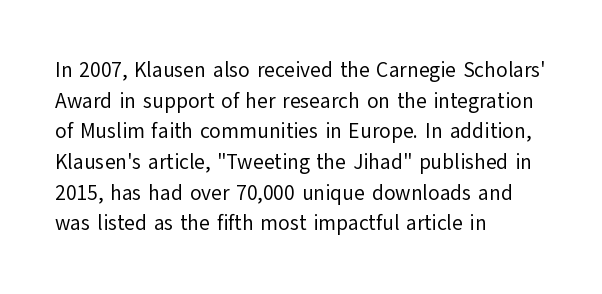
Q: Is the text bold? A: No.
Q: Is the text italic (slanted)? A: No, it is upright.
Q: Is the text underlined? A: No.
Q: How is the paragraph aligned? A: Left-aligned.
Q: Is the spacing between letters normal or unusually wide? A: Normal.
Q: Is the spacing between lines tight, normal or loose? A: Normal.
